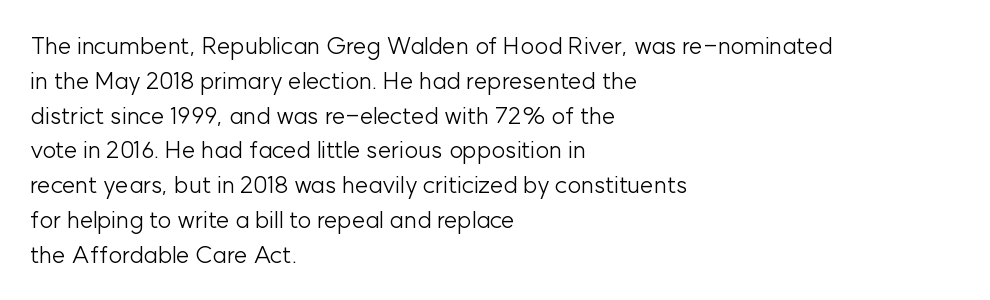
Q: Is the text bold? A: No.
Q: Is the text italic (slanted)? A: No, it is upright.
Q: Is the text underlined? A: No.
Q: How is the paragraph aligned? A: Left-aligned.
Q: Is the spacing between letters normal or unusually wide? A: Normal.
Q: Is the spacing between lines tight, normal or loose? A: Normal.
